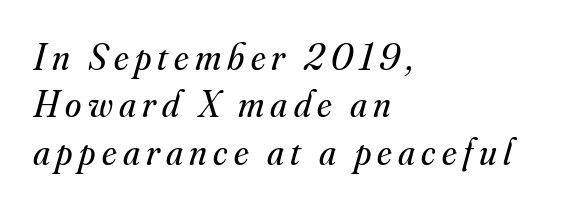
Q: Is the text bold? A: No.
Q: Is the text italic (slanted)? A: Yes, it leans right by about 16 degrees.
Q: Is the typeface a serif or a sans-serif typeface? A: Serif.
Q: Is the text underlined? A: No.
Q: How is the paragraph aligned? A: Left-aligned.
Q: Is the spacing between lines tight, normal or loose? A: Normal.
Q: Width (condensed, normal, or wide)? A: Normal.
Q: Stroke contrast? A: Medium.
Q: x-height? A: Small.
Q: Monospaced? A: No.
